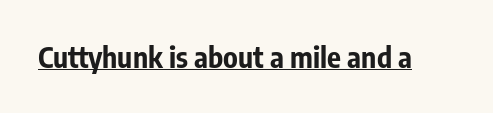
Grotesque or geometric, the face here clearly has no serifs. Plenty of ink on the page — the face is bold. Characters follow at the spacing the type designer built in. Vertical strokes here are truly vertical. Proportional: the letters do not fall into vertical columns. The face used here appears with an underline applied.
